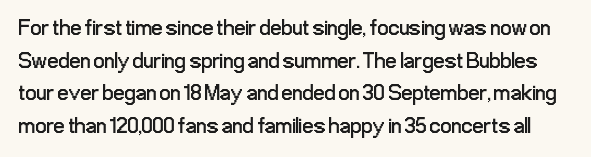
The image shows 22 px text type, upright; set normal line spacing (1.48x), normal letter spacing, not underlined.
